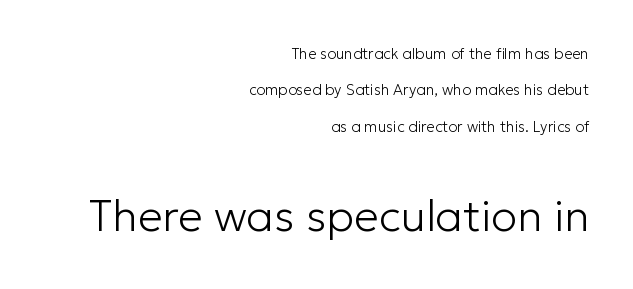
Each letter keeps its own natural width here, so spacing adapts to shape. The typeface chosen for these lines omits serifs. Check the space under the baseline: it is left empty. Compare the two chunks: the lower has the greater cap height. This sample uses an upright cut, with every glyph sitting square on the baseline. This reads as an unemphasized weight, regular at the heaviest.
